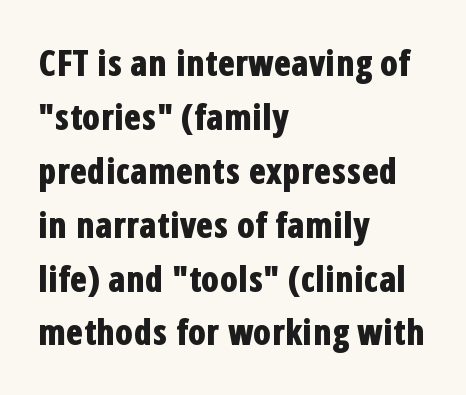
Q: Is the text bold? A: Yes.
Q: Is the text italic (slanted)? A: No, it is upright.
Q: Is the typeface a serif or a sans-serif typeface? A: Sans-serif.
Q: Is the text underlined? A: No.
Q: How is the paragraph aligned? A: Left-aligned.
Q: Is the spacing between letters normal or unusually wide? A: Normal.
Q: Is the spacing between lines tight, normal or loose? A: Normal.
Q: Width (condensed, normal, or wide)? A: Condensed.
Q: Stroke contrast? A: Low.
Q: x-height? A: Medium.
Q: Monospaced? A: No.
